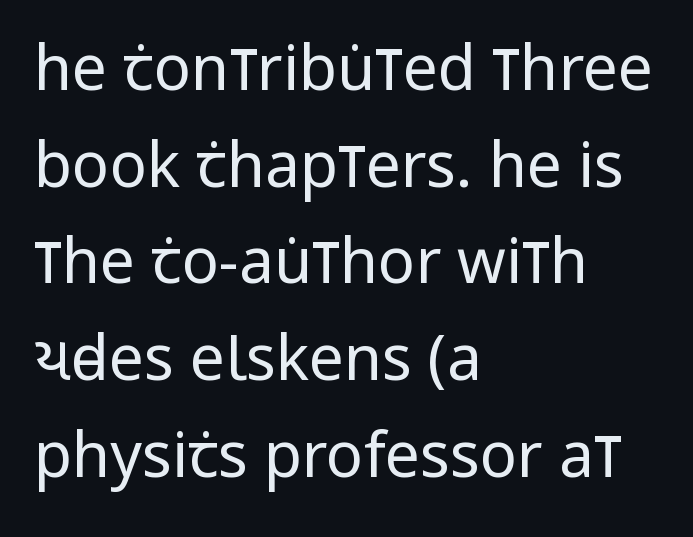
The image shows 62 px regular-weight, condensed sans-serif type, upright; set left-aligned, normal line spacing (1.56x), normal letter spacing, not underlined; low stroke contrast and a large x-height.
